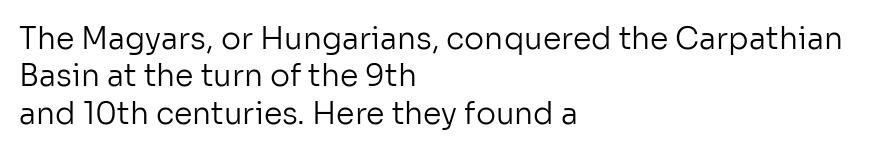
Q: Is the text bold? A: No.
Q: Is the text italic (slanted)? A: No, it is upright.
Q: Is the typeface a serif or a sans-serif typeface? A: Sans-serif.
Q: Is the text underlined? A: No.
Q: How is the paragraph aligned? A: Left-aligned.
Q: Is the spacing between letters normal or unusually wide? A: Normal.
Q: Is the spacing between lines tight, normal or loose? A: Normal.
Q: Width (condensed, normal, or wide)? A: Normal.
Q: Stroke contrast? A: Low.
Q: x-height? A: Medium.
Q: Monospaced? A: No.
